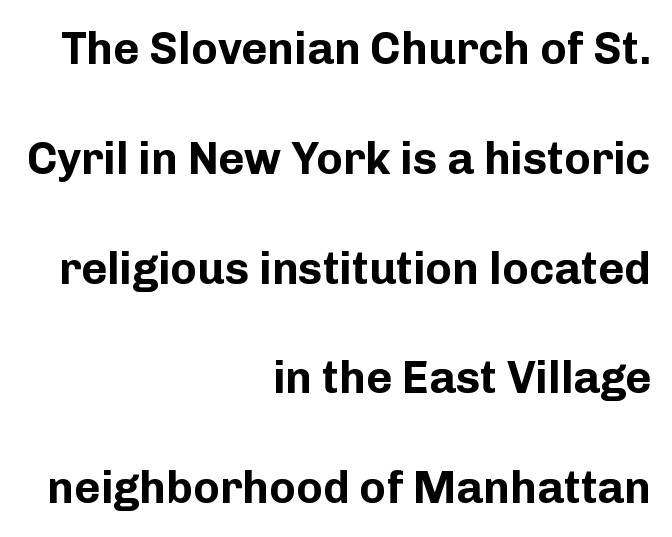
The specimen omits any rule beneath the text block's lines. When letters stand straight like this, we call the style roman or upright. Note: no serifs on the glyphs. The lines are quadded right. Nothing unusual about the tracking: characters are spaced as the font intends. You could not count columns in this text — the font is proportionally spaced.
